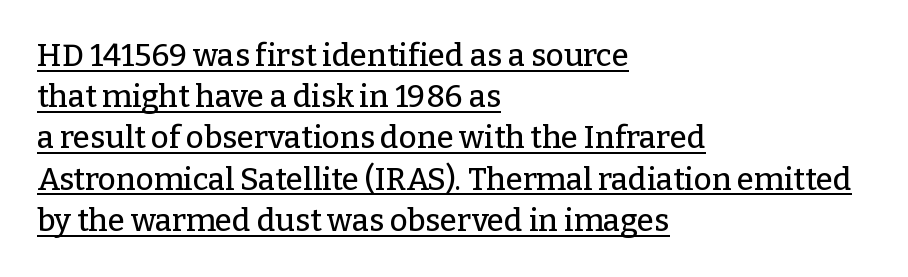
Is the letter spacing exaggerated? No — it looks like the ordinary default. The sample's only ornament is a line tracing under the words. Is this a fixed-width face? No — the glyphs have proportional, varying widths. In terms of posture, this sample is upright. Classification — serif.
